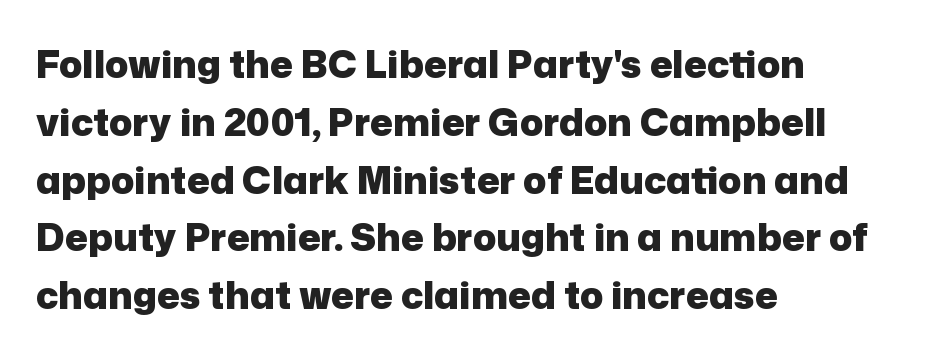
The image shows 38 px heavy sans-serif type, upright; set left-aligned, normal line spacing (1.52x), normal letter spacing, not underlined; low stroke contrast and a medium x-height.
